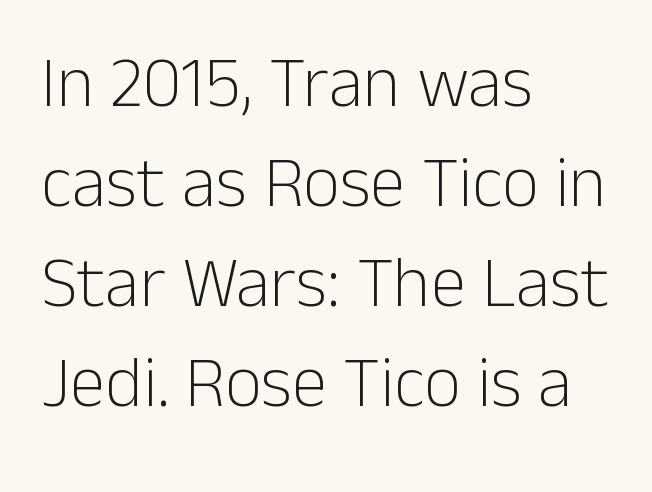
Q: Is the text bold? A: No.
Q: Is the text italic (slanted)? A: No, it is upright.
Q: Is the typeface a serif or a sans-serif typeface? A: Sans-serif.
Q: Is the text underlined? A: No.
Q: How is the paragraph aligned? A: Left-aligned.
Q: Is the spacing between letters normal or unusually wide? A: Normal.
Q: Is the spacing between lines tight, normal or loose? A: Normal.
Q: Width (condensed, normal, or wide)? A: Normal.
Q: Stroke contrast? A: Low.
Q: x-height? A: Medium.
Q: Monospaced? A: No.
